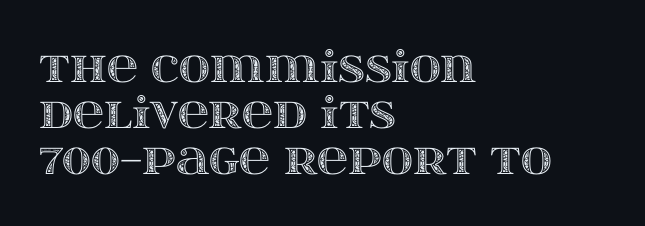
When letters stand straight like this, we call the style roman or upright. How would I describe the line gaps? Narrow and economical. Compared with a centered layout, this one pins lines to the left instead. The tracking reads as untouched default to a designer's eye.
